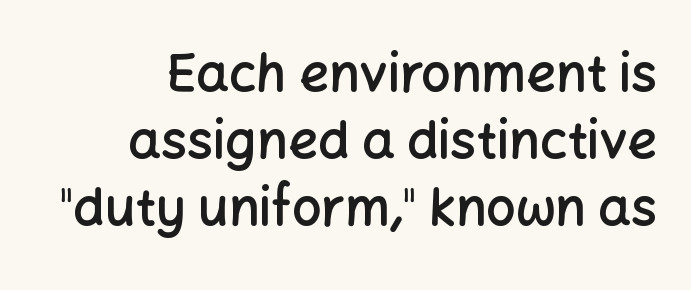
Q: Is the text bold? A: Semi-bold.
Q: Is the text italic (slanted)? A: No, it is upright.
Q: Is the typeface a serif or a sans-serif typeface? A: Sans-serif.
Q: Is the text underlined? A: No.
Q: How is the paragraph aligned? A: Right-aligned.
Q: Is the spacing between letters normal or unusually wide? A: Normal.
Q: Is the spacing between lines tight, normal or loose? A: Normal.
Q: Width (condensed, normal, or wide)? A: Normal.
Q: Stroke contrast? A: Low.
Q: x-height? A: Medium.
Q: Monospaced? A: No.
